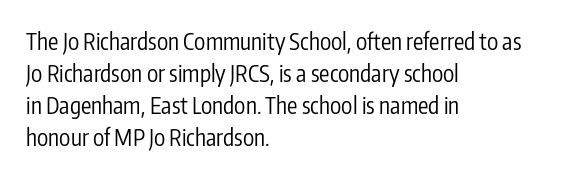
Caption: standard tracking, unaltered. Does the leading feel generous? No, just average. The lines are quadded left. Check the space under the baseline: it is left empty.
